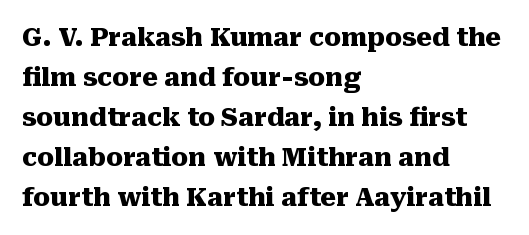
{"italic": "no", "bold": "yes", "underline": "no", "align": "left", "line_spacing": "normal", "line_spacing_ratio": 1.6, "letter_spacing": "normal", "letter_spacing_em": 0.0, "glyph_px": 25}
